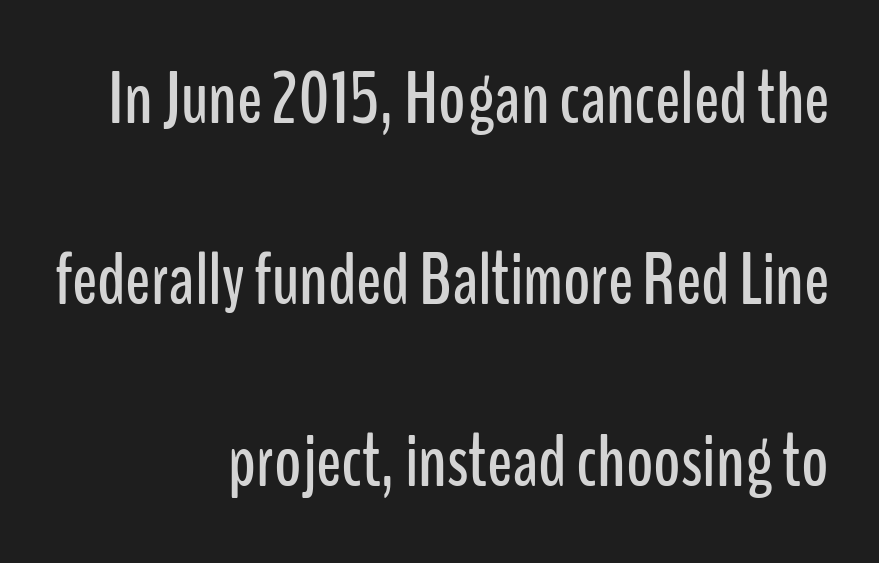
The image shows 74 px condensed sans-serif type, upright; set right-aligned, loose line spacing (2.45x), normal letter spacing, not underlined; low stroke contrast and a medium x-height.
